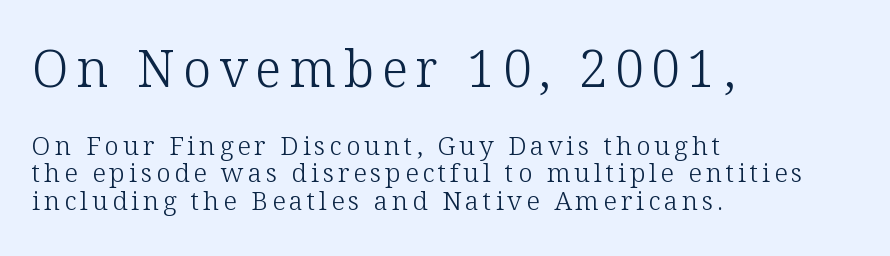
{"serif": "yes", "italic": "no", "bold": "no", "weight": "light", "width": "normal", "stroke_contrast": "low", "x_height": "medium", "monospaced": "no", "underline": "no", "align": "left", "line_spacing": "tight", "line_spacing_ratio": 1.06, "larger_block": "first", "size_ratio": 1.96, "glyph_px": 51}
